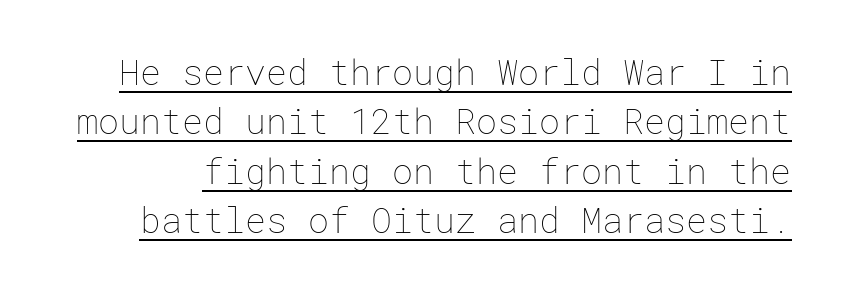
Q: Is the text bold? A: No.
Q: Is the text italic (slanted)? A: No, it is upright.
Q: Is the text underlined? A: Yes.
Q: Is the spacing between letters normal or unusually wide? A: Normal.
Q: Is the spacing between lines tight, normal or loose? A: Normal.
Q: Width (condensed, normal, or wide)? A: Normal.
Q: Stroke contrast? A: Low.
Q: x-height? A: Medium.
